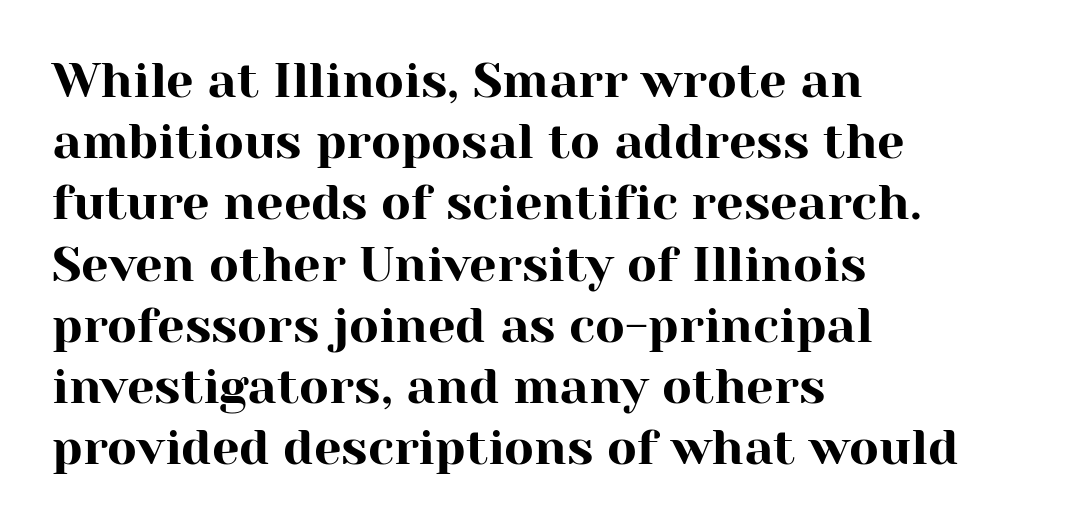
Proportional: the letters do not fall into vertical columns. Small tapered or slab feet sit at the stroke ends, so this counts as serif. The letters stand straight up with perfectly vertical stems. The letters sit at their default tracking, neither squeezed nor spread. The baseline area is clear.
